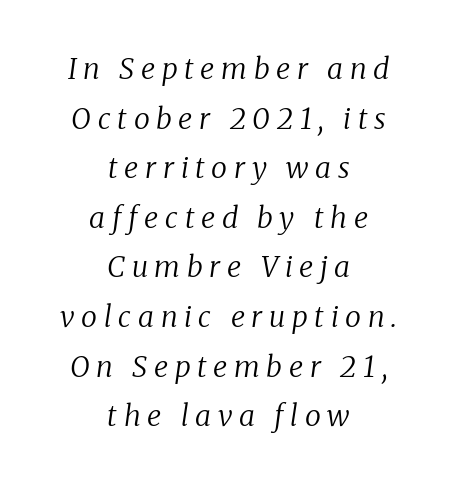
Are there feet on the stems? There are — it's a serif. Anything drawn beneath the words? Only blank space. No heavy texture on the line: the type isn't bold. The rendering positions every line midway between the sides. The text carries the slant typical of an italic or oblique font. The passage shown has open, widely tracked lettering throughout.
